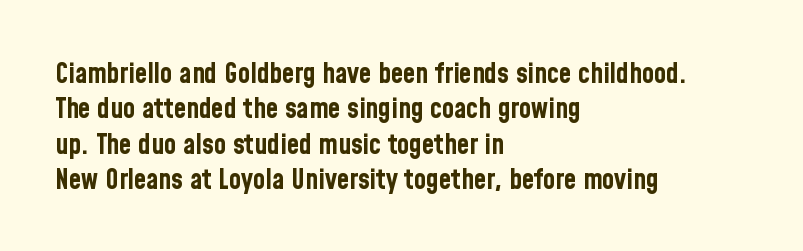
{"serif": "no", "italic": "no", "bold": "yes", "weight": "bold", "width": "condensed", "stroke_contrast": "low", "x_height": "medium", "monospaced": "no", "underline": "no", "align": "left", "line_spacing": "normal", "line_spacing_ratio": 1.26, "letter_spacing": "normal", "letter_spacing_em": 0.0, "glyph_px": 28}
